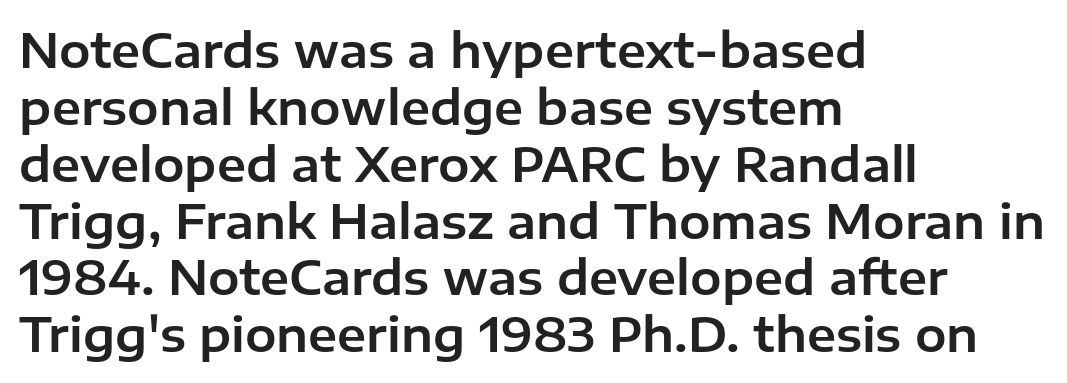
{"serif": "no", "italic": "no", "width": "normal", "stroke_contrast": "low", "x_height": "medium", "monospaced": "no", "underline": "no", "align": "left", "line_spacing_ratio": 1.21, "letter_spacing": "normal", "letter_spacing_em": 0.0, "glyph_px": 47}
